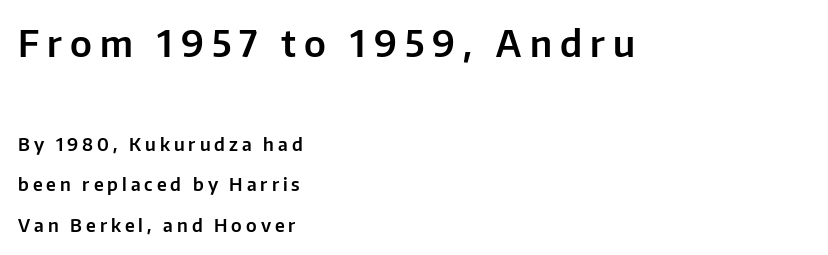
Q: Is the text italic (slanted)? A: No, it is upright.
Q: Is the typeface a serif or a sans-serif typeface? A: Sans-serif.
Q: Is the text underlined? A: No.
Q: How is the paragraph aligned? A: Left-aligned.
Q: Is the spacing between letters normal or unusually wide? A: Unusually wide.
Q: Is the spacing between lines tight, normal or loose? A: Loose.
Q: Which block of text is set in a larger size, the first (top) or the second (bottom)? A: The first (top) one.
Q: Width (condensed, normal, or wide)? A: Normal.
Q: Stroke contrast? A: Low.
Q: x-height? A: Medium.
Q: Monospaced? A: No.
